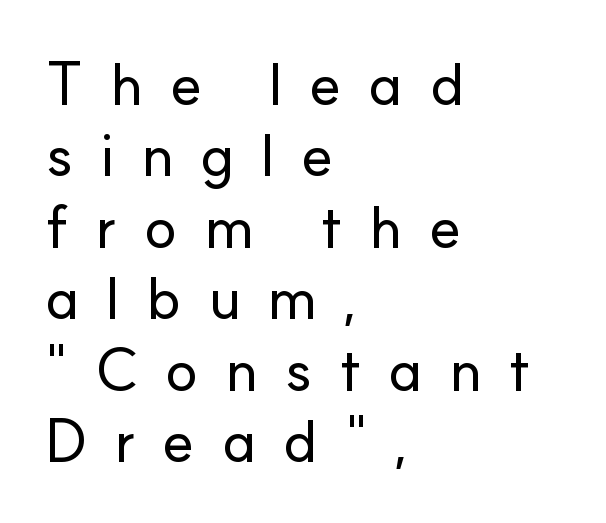
{"serif": "no", "italic": "no", "width": "normal", "stroke_contrast": "low", "x_height": "small", "monospaced": "no", "underline": "no", "align": "left", "line_spacing_ratio": 1.19, "letter_spacing": "wide", "letter_spacing_em": 0.44, "glyph_px": 60}
